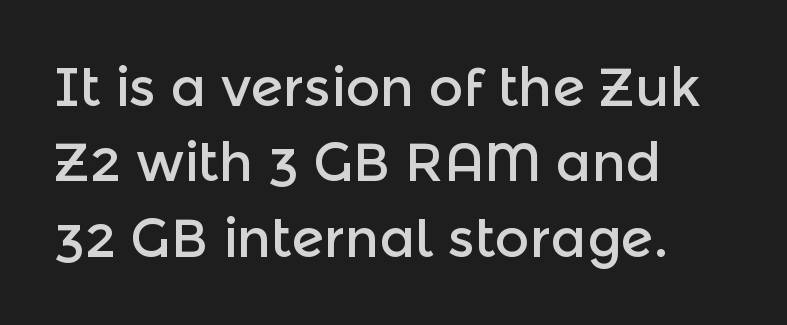
A typesetter would mark this as roman, not italic. Glyph-to-glyph distance matches everyday printed text. Caption: multi-line text, flush left, ragged right. A typesetter would call this proportional, since set widths differ per character.
